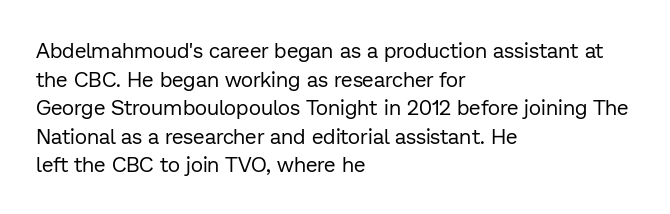
{"italic": "no", "bold": "no", "underline": "no", "align": "left", "line_spacing": "normal", "line_spacing_ratio": 1.36, "letter_spacing": "normal", "letter_spacing_em": 0.0, "glyph_px": 21}
